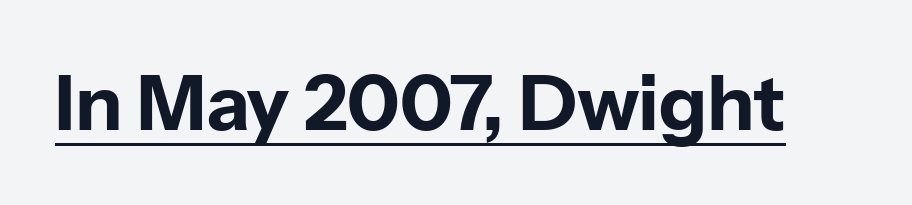
The image shows 77 px bold sans-serif type, upright; set normal letter spacing, underlined; low stroke contrast and a medium x-height.
